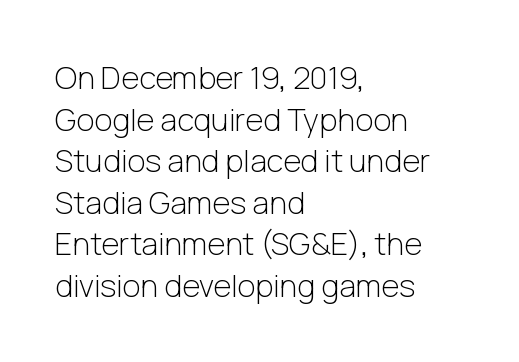
The type is set solid horizontally, with unmodified tracking. Weight: regular or lighter. A student would call this left alignment; a typographer would say flush left, rag right. Observe the absence of serifs on each vertical stroke in this sample. Ordinary non-slanted type is in use. The letters advance in unequal steps, a hallmark of proportional type.
